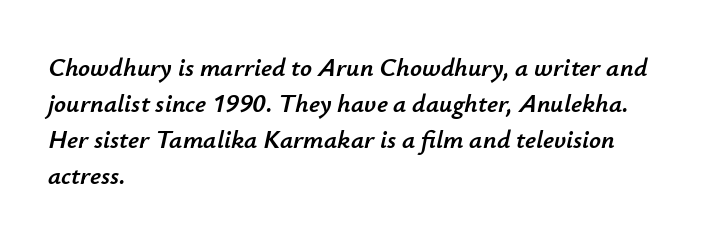
Q: Is the text italic (slanted)? A: Yes, it leans right by about 12 degrees.
Q: Is the text underlined? A: No.
Q: How is the paragraph aligned? A: Left-aligned.
Q: Is the spacing between letters normal or unusually wide? A: Normal.
Q: Is the spacing between lines tight, normal or loose? A: Normal.
